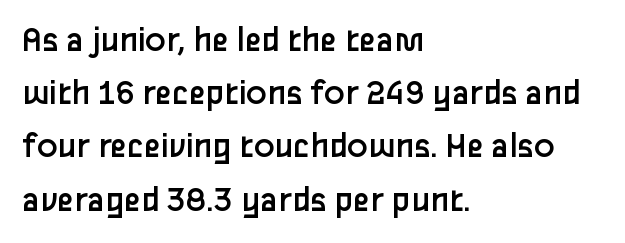
Each letter keeps its own natural width here, so spacing adapts to shape. This rendering leaves character spacing at its baseline value. Leading matches the norm, producing a regular column. Posture: upright roman.
